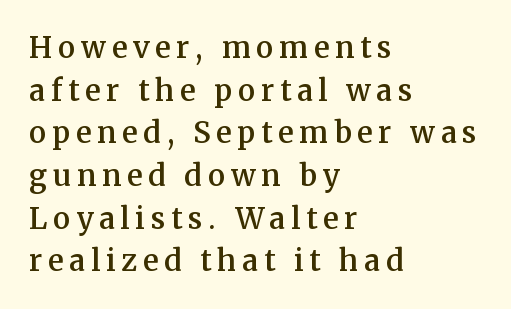
If you drew a line through each stem, it would be perfectly vertical. Examine the stroke ends and you'll spot serifs. Spacing verdict: proportional, widths tailored to each character. This block has exactly the height ordinary leading produces. The gaps between neighbouring characters are conspicuously large. Weight: semibold (demi).
